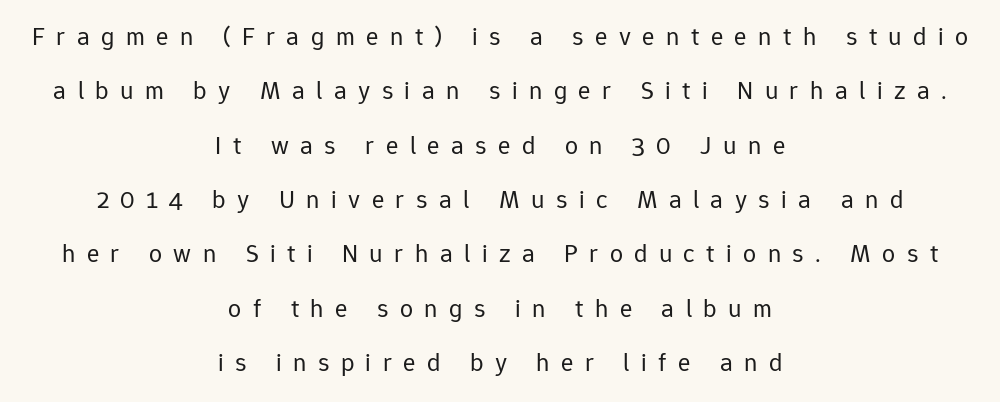
The image shows 26 px text type, upright; set centered, loose line spacing (2.09x), unusually wide letter spacing (+0.44 em), not underlined.
